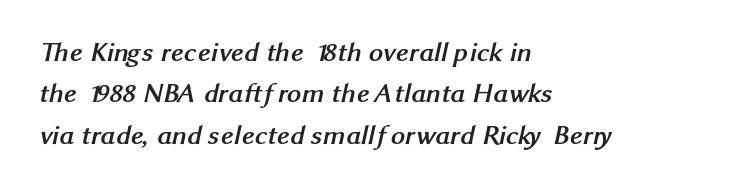
{"serif": "no", "bold": "yes", "weight": "semibold", "width": "normal", "stroke_contrast": "medium", "x_height": "medium", "monospaced": "no", "underline": "no", "align": "left", "line_spacing": "normal", "line_spacing_ratio": 1.48, "letter_spacing": "normal", "letter_spacing_em": 0.0, "glyph_px": 28}
